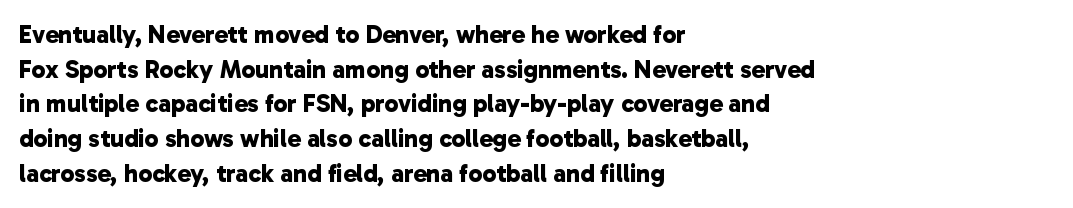
{"bold": "yes", "underline": "no", "align": "left", "line_spacing": "normal", "line_spacing_ratio": 1.39, "letter_spacing": "normal", "letter_spacing_em": 0.0, "glyph_px": 25}
